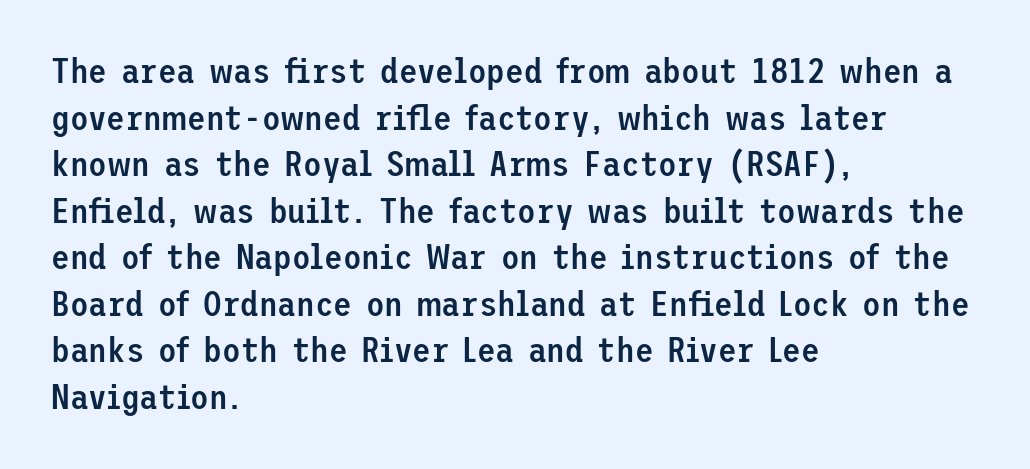
The rendering shows plain stroke endings on the letterforms — a sans-serif design. Characters remain perfectly vertical along every line. A normal amount of white space separates one row of letters from the next. Bold? Not quite — semibold, heavier than regular but stopping short. The lines are quadded left. Check the space under the baseline: it is left empty.
